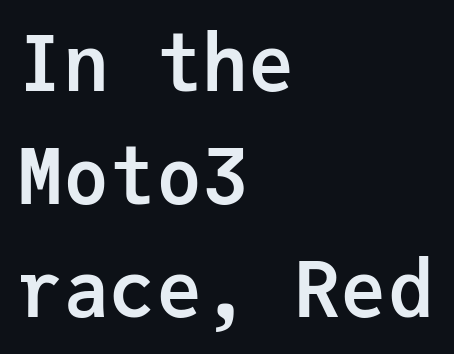
Plenty of ink on the page — the face is bold. Vertical spacing — default. The characters display no serif detailing; their extremities are plain. Only glyphs here, with clear space below each row. Students, note that the glyphs here touch the page at normal intervals.
